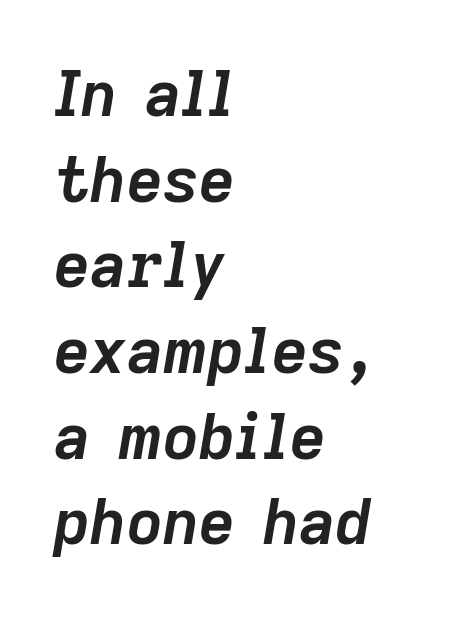
The passage shown stacks its lines at a standard gap. Standard letterfit; no display-style spreading of the glyphs. Each line starts at the same left margin while the right side varies. You can tell it's italic because the verticals aren't actually vertical. The passage shown is emphatically bold.
